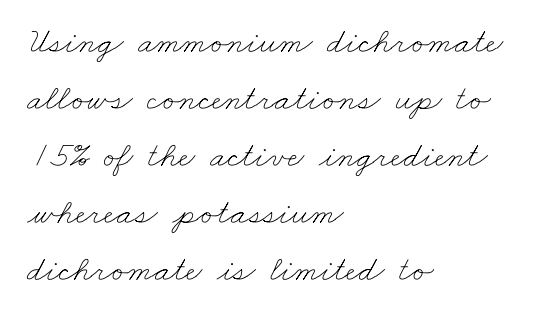
Weight: in the light-to-regular range. Only glyphs here, with clear space below each row. The rendering uses natural spacing where letterforms have individual widths. Regarding leading, the lines here are spaced in the standard way. Characters follow at the spacing the type designer built in.
